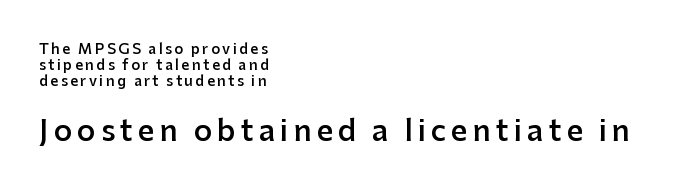
Q: Is the text bold? A: Semi-bold.
Q: Is the text italic (slanted)? A: No, it is upright.
Q: Is the typeface a serif or a sans-serif typeface? A: Sans-serif.
Q: Is the text underlined? A: No.
Q: How is the paragraph aligned? A: Left-aligned.
Q: Is the spacing between lines tight, normal or loose? A: Tight.
Q: Which block of text is set in a larger size, the first (top) or the second (bottom)? A: The second (bottom) one.
Q: Width (condensed, normal, or wide)? A: Normal.
Q: Stroke contrast? A: Low.
Q: x-height? A: Medium.
Q: Monospaced? A: No.
